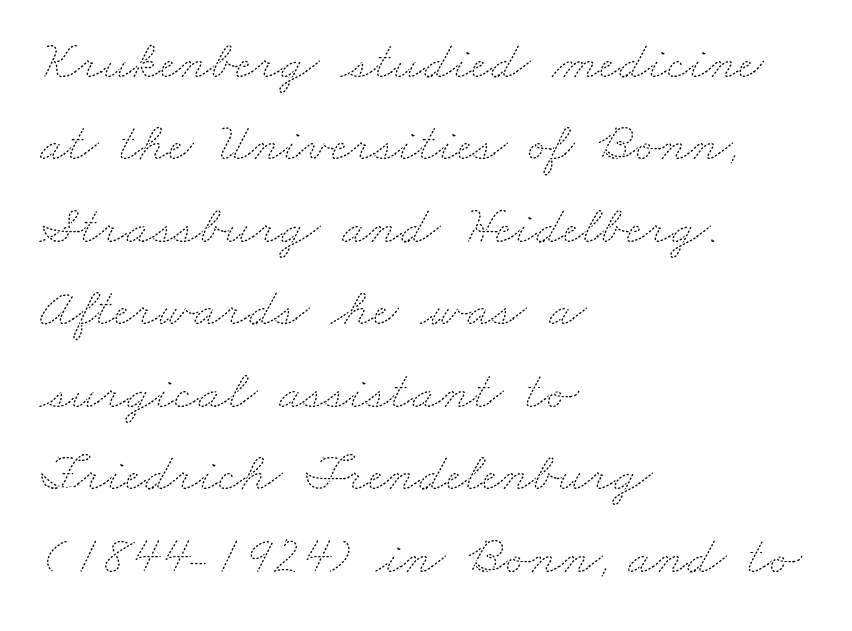
These lines are set flush left with a ragged right edge. Nothing heavy about these letters — not bold at all. Vertically, the passage feels balanced, rows spaced as you'd expect. Descenders are the only things crossing below the line. These lines keep a tight, regular rhythm from letter to letter.
